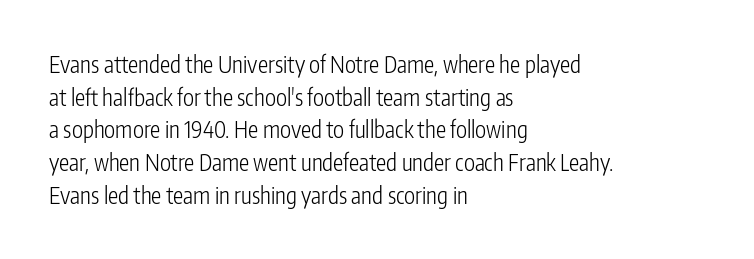
Characters follow at the spacing the type designer built in. The letterforms sit at book weight or below. Rendered with straight, roman letterforms. The rows are spaced the way most documents space them. The strip under each line holds only bare page.
